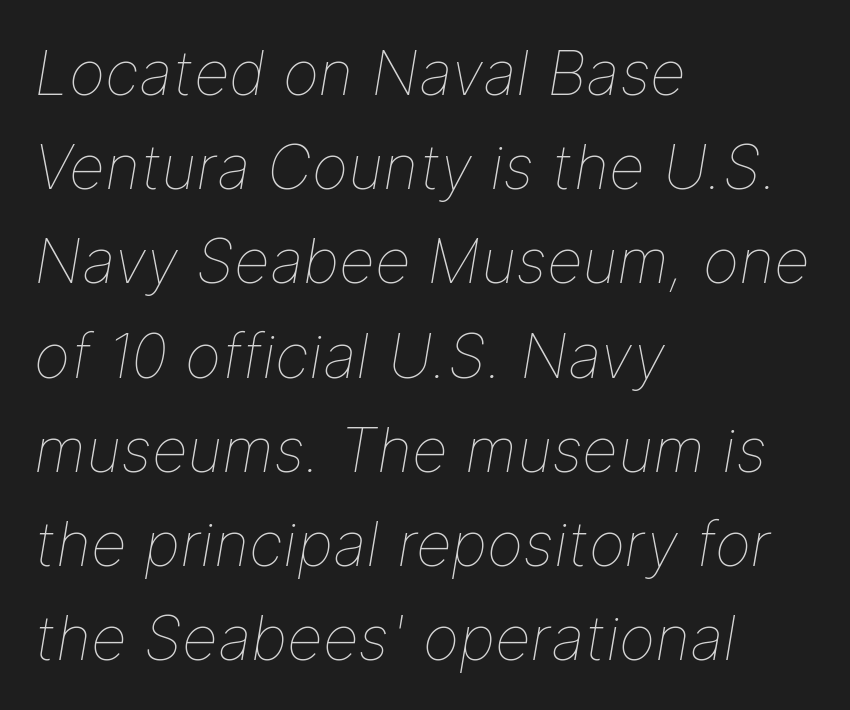
Q: Is the text bold? A: No.
Q: Is the text italic (slanted)? A: Yes, it leans right by about 9 degrees.
Q: Is the text underlined? A: No.
Q: How is the paragraph aligned? A: Left-aligned.
Q: Is the spacing between letters normal or unusually wide? A: Normal.
Q: Is the spacing between lines tight, normal or loose? A: Normal.
Q: Width (condensed, normal, or wide)? A: Normal.
Q: Stroke contrast? A: Low.
Q: x-height? A: Medium.
Q: Monospaced? A: No.
